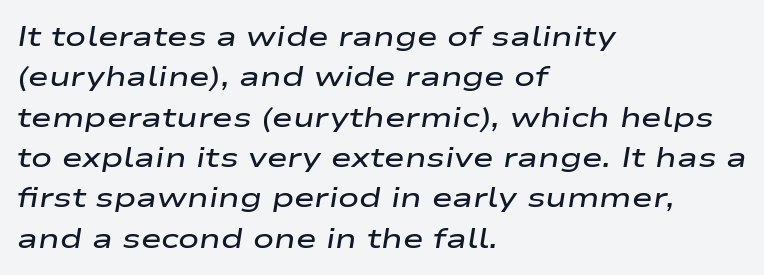
The image shows 28 px semibold, wide type, italic (leaning right); set left-aligned, normal line spacing (1.44x), normal letter spacing, not underlined; low stroke contrast and a medium x-height.
